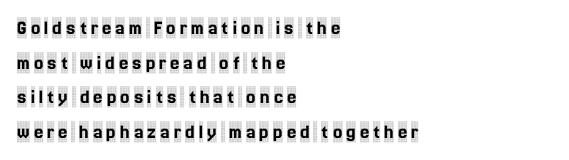
Q: Is the text italic (slanted)? A: No, it is upright.
Q: Is the text underlined? A: No.
Q: How is the paragraph aligned? A: Left-aligned.
Q: Is the spacing between lines tight, normal or loose? A: Normal.
